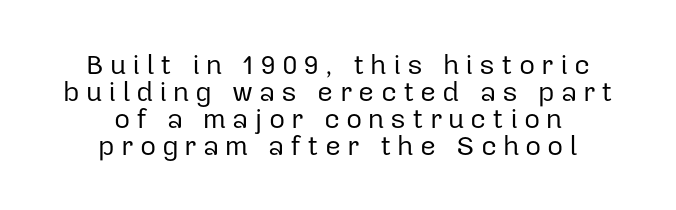
Q: Is the text bold? A: No.
Q: Is the text italic (slanted)? A: No, it is upright.
Q: Is the typeface a serif or a sans-serif typeface? A: Sans-serif.
Q: Is the text underlined? A: No.
Q: How is the paragraph aligned? A: Centered.
Q: Is the spacing between letters normal or unusually wide? A: Unusually wide.
Q: Is the spacing between lines tight, normal or loose? A: Tight.
Q: Width (condensed, normal, or wide)? A: Normal.
Q: Stroke contrast? A: Low.
Q: x-height? A: Medium.
Q: Monospaced? A: No.
